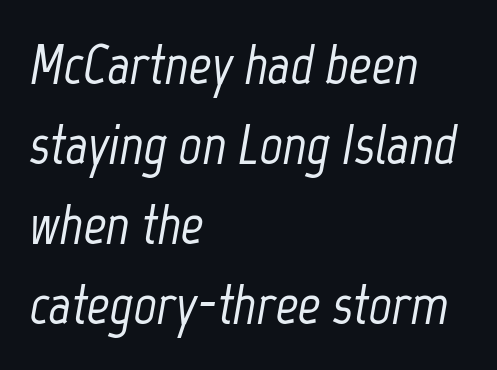
Q: Is the text italic (slanted)? A: Yes, it leans right by about 12 degrees.
Q: Is the text underlined? A: No.
Q: How is the paragraph aligned? A: Left-aligned.
Q: Is the spacing between letters normal or unusually wide? A: Normal.
Q: Is the spacing between lines tight, normal or loose? A: Normal.
Q: Width (condensed, normal, or wide)? A: Condensed.
Q: Stroke contrast? A: Low.
Q: x-height? A: Medium.
Q: Monospaced? A: No.
